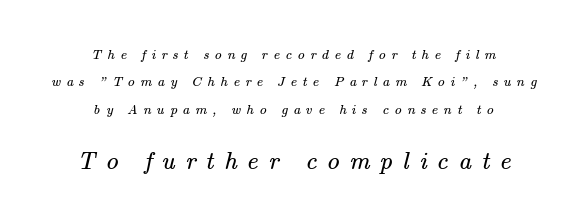
Anything drawn beneath the words? Only blank space. These lines stack symmetrically, like a column narrowing and widening about its center. This rendering widens character spacing well past its baseline value. Size contrast runs from small at the top to large at the bottom.
